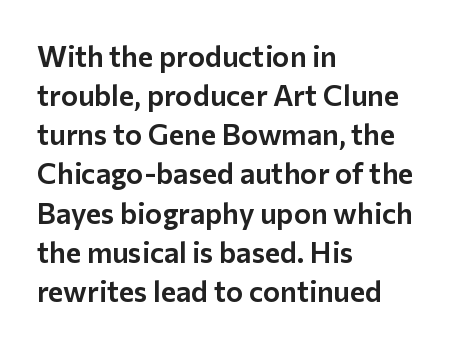
The image shows 29 px sans-serif type, upright; set left-aligned, normal line spacing (1.35x), normal letter spacing, not underlined; low stroke contrast and a medium x-height.
